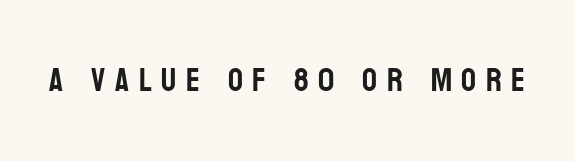
Q: Is the text italic (slanted)? A: No, it is upright.
Q: Is the typeface a serif or a sans-serif typeface? A: Sans-serif.
Q: Is the text underlined? A: No.
Q: Is the spacing between letters normal or unusually wide? A: Unusually wide.
Q: Width (condensed, normal, or wide)? A: Condensed.
Q: Stroke contrast? A: Low.
Q: x-height? A: Large.
Q: Monospaced? A: No.
